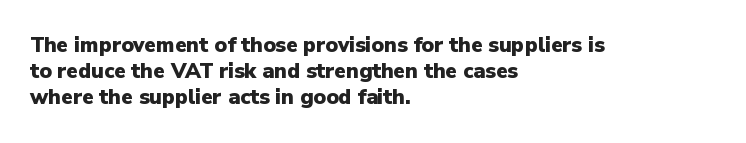
Q: Is the text bold? A: Yes.
Q: Is the text italic (slanted)? A: No, it is upright.
Q: Is the text underlined? A: No.
Q: How is the paragraph aligned? A: Left-aligned.
Q: Is the spacing between letters normal or unusually wide? A: Normal.
Q: Is the spacing between lines tight, normal or loose? A: Normal.
